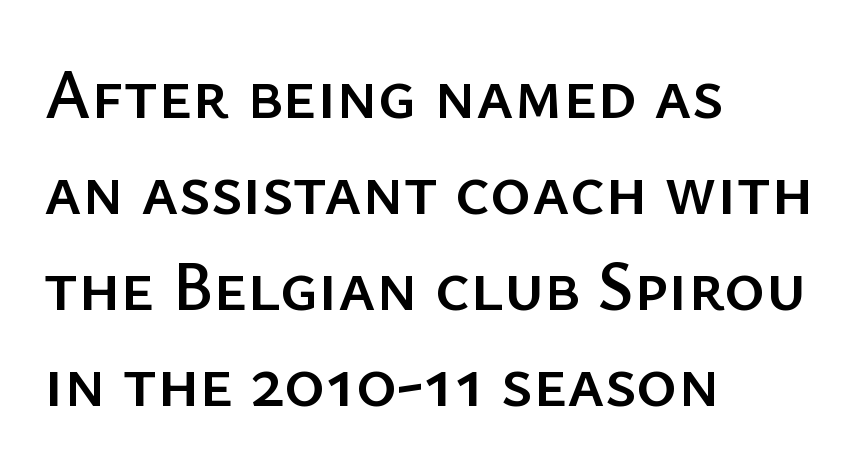
Q: Is the text italic (slanted)? A: No, it is upright.
Q: Is the typeface a serif or a sans-serif typeface? A: Sans-serif.
Q: Is the text underlined? A: No.
Q: How is the paragraph aligned? A: Left-aligned.
Q: Is the spacing between letters normal or unusually wide? A: Normal.
Q: Is the spacing between lines tight, normal or loose? A: Normal.
Q: Width (condensed, normal, or wide)? A: Normal.
Q: Stroke contrast? A: Low.
Q: x-height? A: Medium.
Q: Monospaced? A: No.
